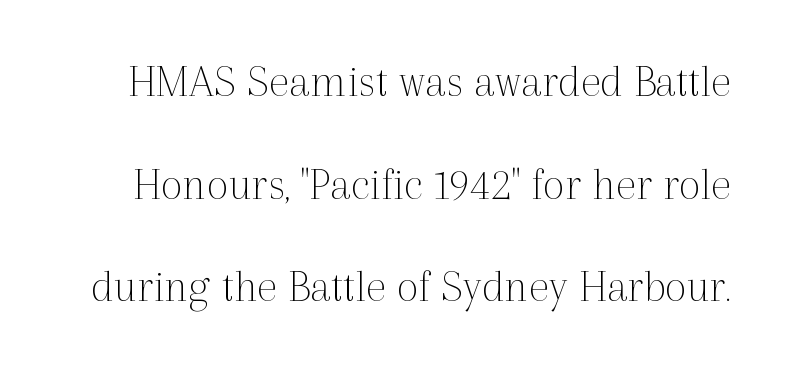
{"serif": "yes", "italic": "no", "bold": "no", "weight": "thin", "width": "normal", "x_height": "medium", "monospaced": "no", "underline": "no", "line_spacing": "loose", "line_spacing_ratio": 2.14, "letter_spacing": "normal", "letter_spacing_em": 0.0, "glyph_px": 48}
